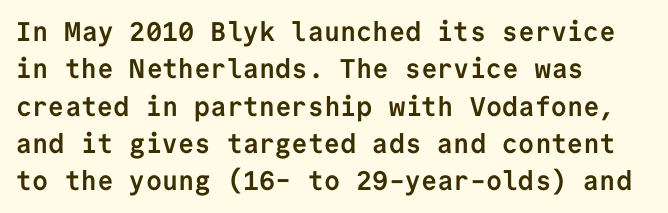
Q: Is the text bold? A: Yes.
Q: Is the text italic (slanted)? A: No, it is upright.
Q: Is the text underlined? A: No.
Q: How is the paragraph aligned? A: Left-aligned.
Q: Is the spacing between letters normal or unusually wide? A: Normal.
Q: Is the spacing between lines tight, normal or loose? A: Normal.
